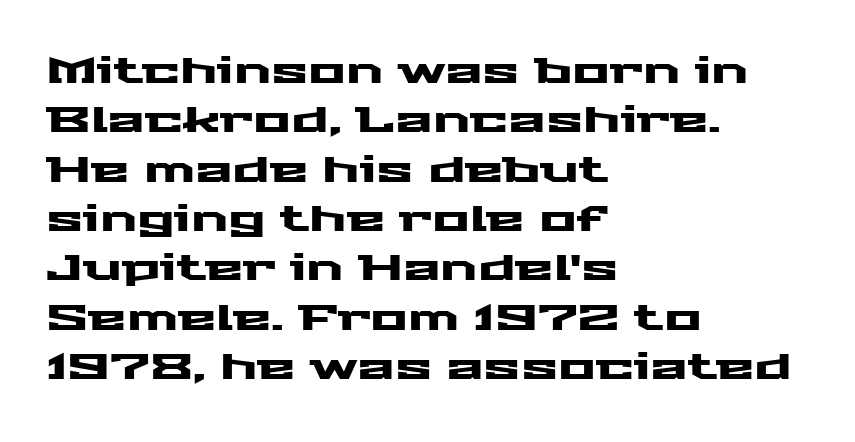
The image shows 35 px wide sans-serif type, upright; set left-aligned, normal line spacing (1.41x), normal letter spacing, not underlined; medium stroke contrast and a medium x-height.
